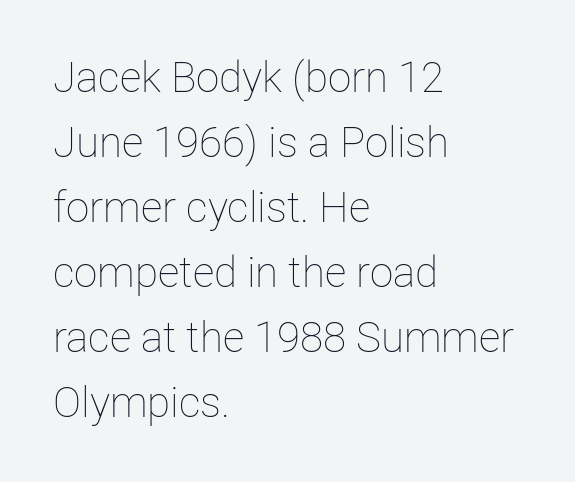
{"italic": "no", "bold": "no", "weight": "thin", "width": "normal", "stroke_contrast": "low", "x_height": "medium", "monospaced": "no", "underline": "no", "align": "left", "line_spacing": "normal", "line_spacing_ratio": 1.55, "letter_spacing": "normal", "letter_spacing_em": 0.0, "glyph_px": 42}
